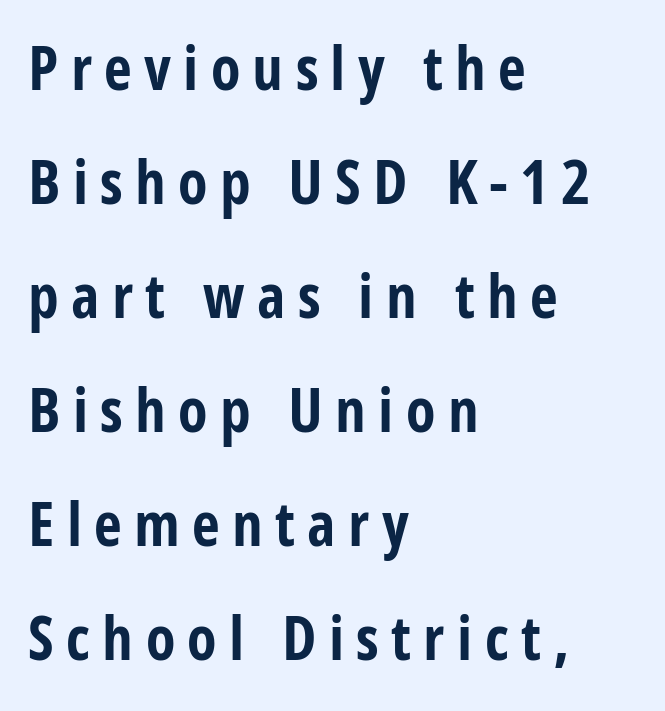
Characters remain perfectly vertical along every line. Students, note that the glyphs here are deliberately spaced far apart. Type without underlining. Is this a fixed-width face? No — the glyphs have proportional, varying widths. Are there feet on the stems? There aren't — it's a sans. Typographic density is high because the face is bold.
